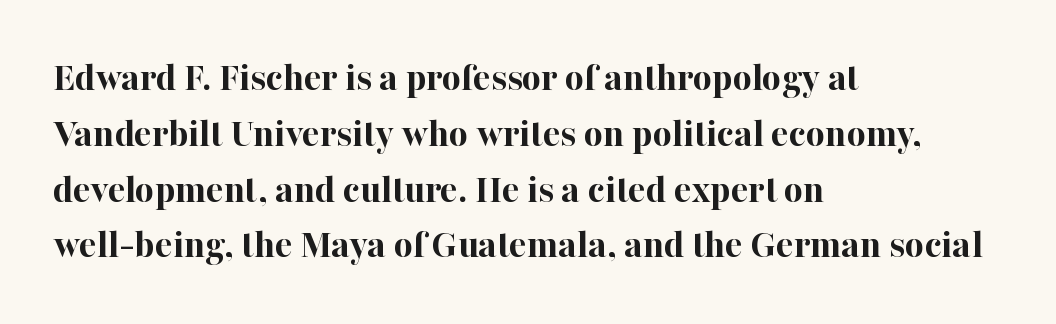
The image shows 41 px bold serif type, upright; set left-aligned, normal line spacing (1.36x), normal letter spacing, not underlined; high stroke contrast and a medium x-height.
